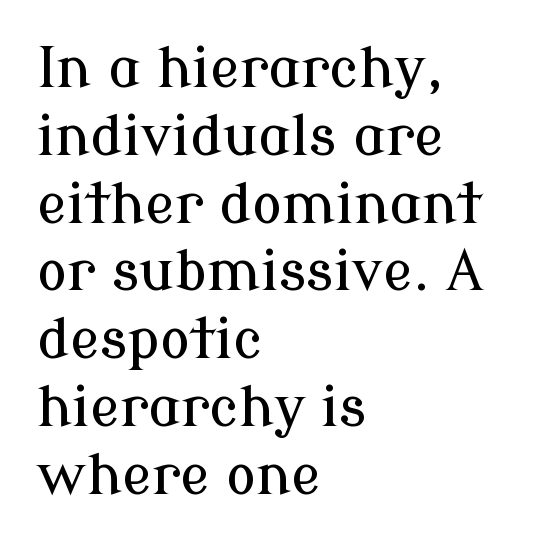
{"serif": "yes", "italic": "no", "width": "normal", "stroke_contrast": "low", "x_height": "medium", "monospaced": "no", "underline": "no", "align": "left", "line_spacing_ratio": 1.21, "letter_spacing": "normal", "letter_spacing_em": 0.0, "glyph_px": 56}
